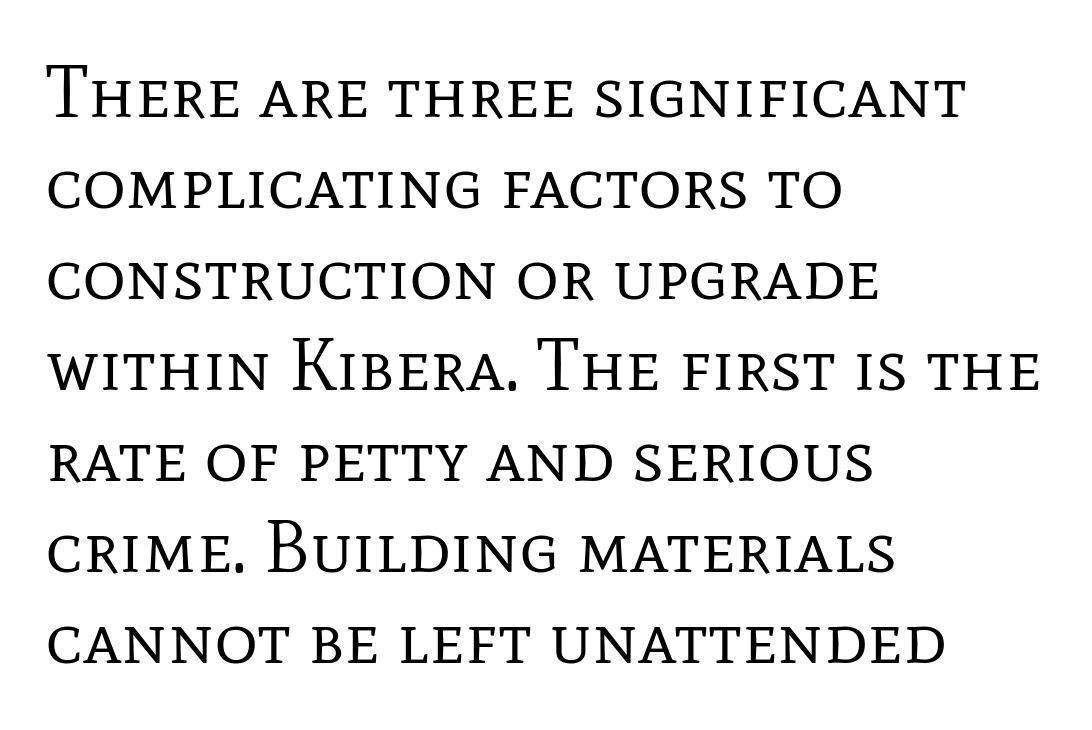
The image shows 74 px regular-weight serif type, upright; set left-aligned, line spacing 1.23x, normal letter spacing, not underlined; low stroke contrast and a medium x-height.
